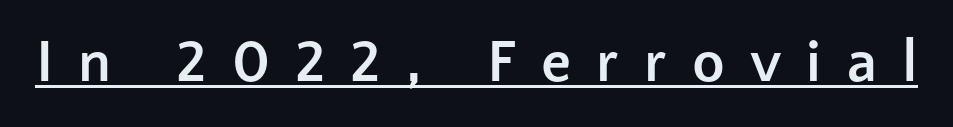
This sample has the flowing, uneven cadence of proportional lettering. These lines are composed in type without serifs. In designer terms, the underline attribute is active on this setting. The letters stand upright; this is a roman face.
